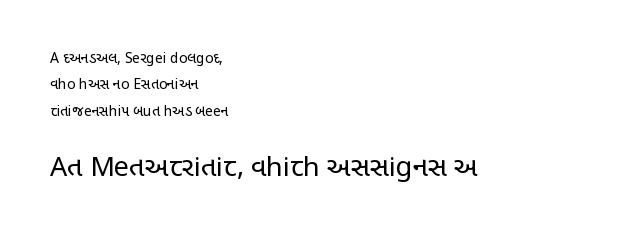
The image shows 27 px text type, upright; set left-aligned, line spacing 1.88x, normal letter spacing, not underlined; the second (bottom) block is 1.93x larger.
